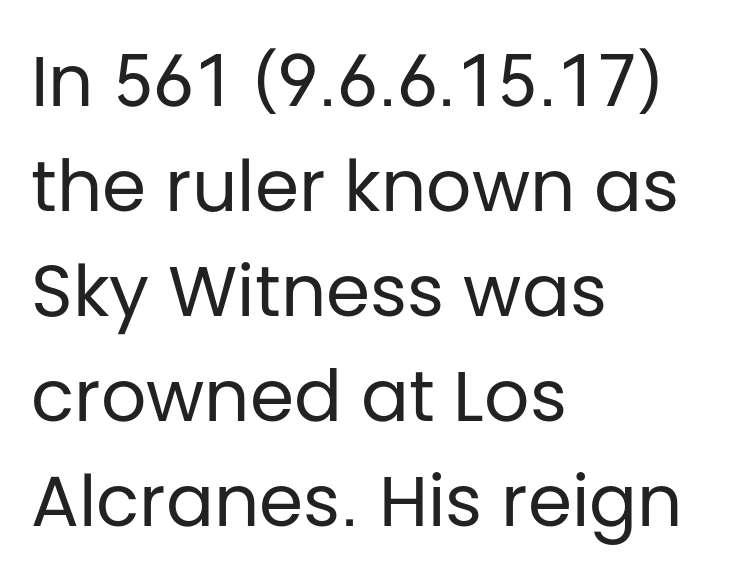
{"serif": "no", "italic": "no", "bold": "no", "weight": "regular", "width": "normal", "stroke_contrast": "low", "x_height": "large", "monospaced": "no", "underline": "no", "align": "left", "line_spacing": "normal", "line_spacing_ratio": 1.48, "letter_spacing": "normal", "letter_spacing_em": 0.0, "glyph_px": 71}
